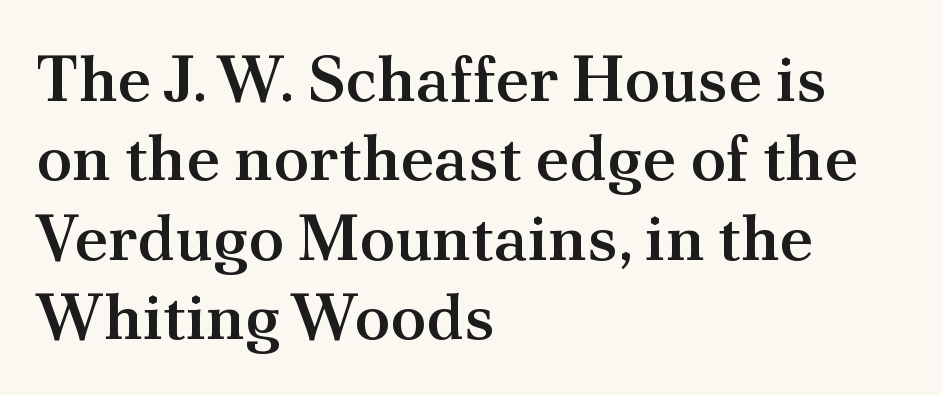
Do the characters align in a grid? No, the font is proportional. Check under the words: just untouched page. In terms of posture, this sample is upright. The characters look somewhat weighty, a semibold short of true bold. Alignment: flush left. Unlike a clean sans, this face finishes its strokes with serifs.
